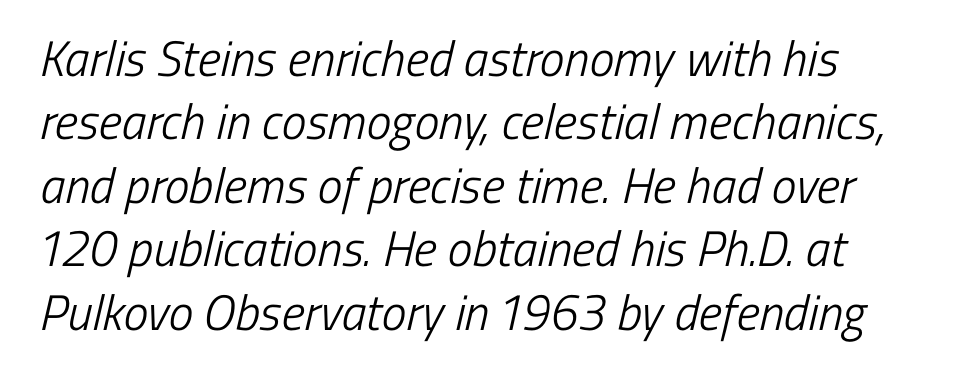
The passage shown is not bold in any degree. Students, observe: this is what conventionally led text looks like. Default kerning and tracking; the words read as compact shapes. These lines are rendered in a variable-pitch font. The zone under the glyphs is completely vacant. The designer went with a sans here, leaving each stem footless.
